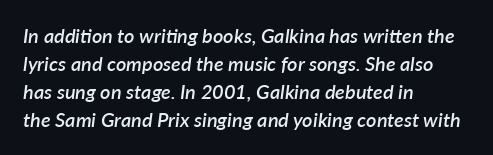
{"italic": "yes", "lean": "right", "slant_degrees": 7, "bold": "semi", "underline": "no", "align": "left", "line_spacing": "normal", "line_spacing_ratio": 1.4, "letter_spacing": "normal", "letter_spacing_em": 0.0, "glyph_px": 20}
